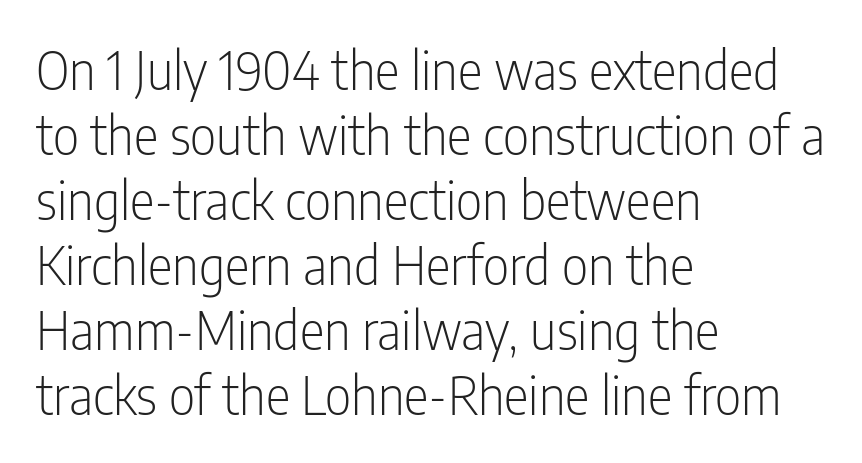
The image shows 52 px light, condensed sans-serif type, upright; set left-aligned, normal line spacing (1.25x), normal letter spacing, not underlined; low stroke contrast and a medium x-height.
